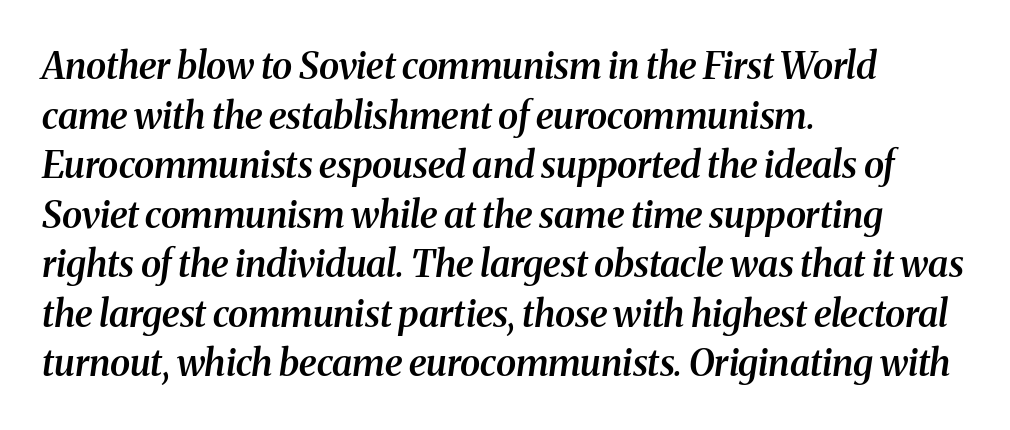
{"serif": "yes", "italic": "yes", "lean": "right", "slant_degrees": 8, "bold": "semi", "weight": "semibold", "width": "normal", "stroke_contrast": "medium", "x_height": "medium", "monospaced": "no", "underline": "no", "align": "left", "line_spacing": "normal", "line_spacing_ratio": 1.34, "letter_spacing": "normal", "letter_spacing_em": 0.0, "glyph_px": 37}
